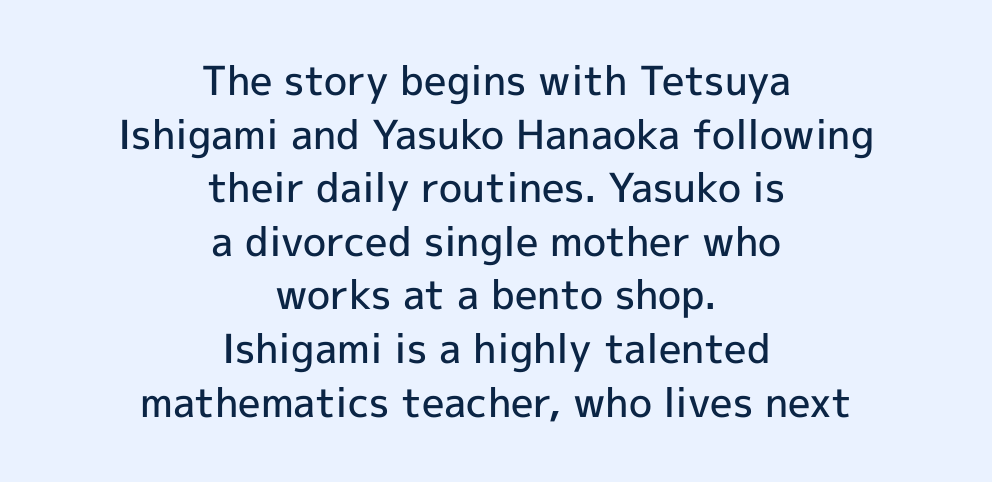
To sum up the face: it is a sans, with no serifs. The zone under the glyphs is completely vacant. Short note: letters normally spaced. The typesetter chose a symmetrical, centered arrangement here. Looks like regular typesetting: each glyph gets only the width it needs. The vertical gap from one line to the next is medium.
